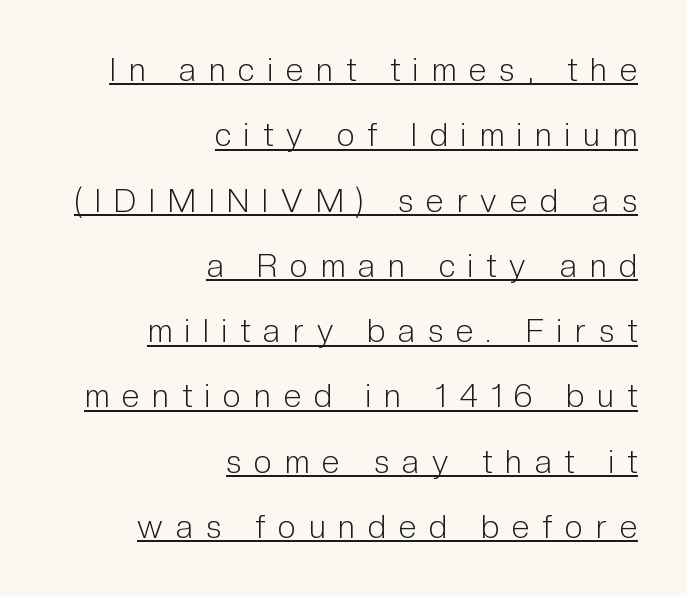
Is there an underline? Yes — a line sits under the letters. Vertical stems look standard width or narrower in stroke. Look at the bottom of the vertical strokes: they stop flat, with no serifs. Right-aligned paragraph, ragged on the left. Here the designer chose a conventional face with non-uniform glyph widths.
